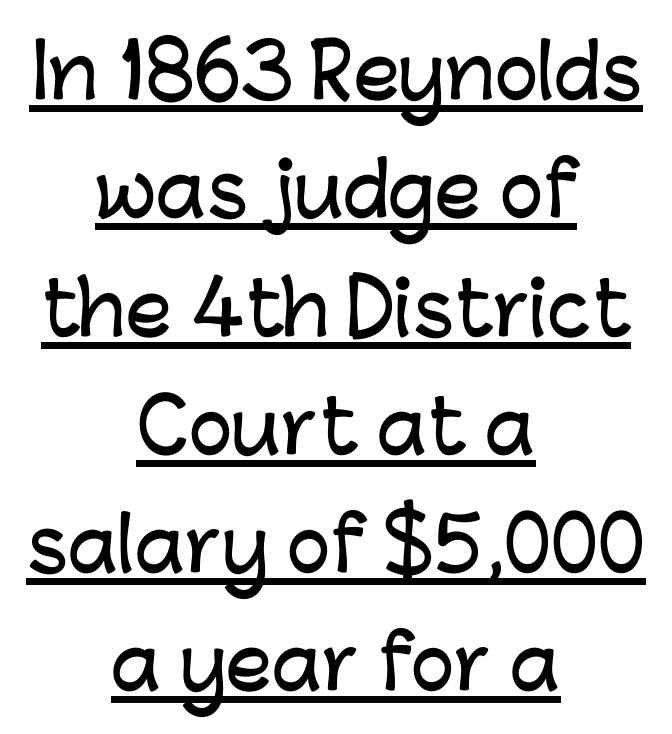
{"serif": "no", "italic": "no", "width": "normal", "stroke_contrast": "low", "x_height": "medium", "monospaced": "no", "underline": "yes", "align": "center", "line_spacing": "normal", "line_spacing_ratio": 1.62, "letter_spacing": "normal", "letter_spacing_em": 0.0, "glyph_px": 73}
